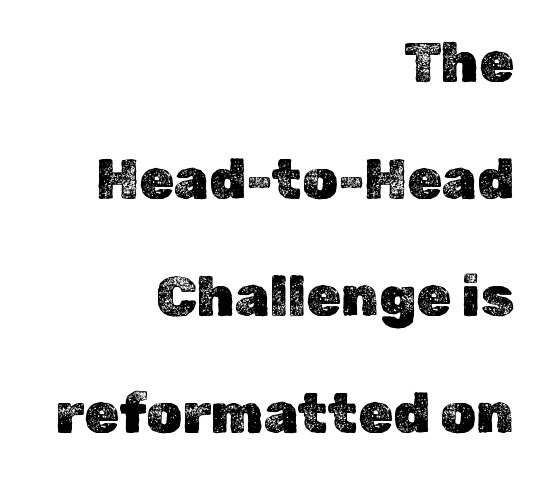
Q: Is the text italic (slanted)? A: No, it is upright.
Q: Is the text underlined? A: No.
Q: How is the paragraph aligned? A: Right-aligned.
Q: Is the spacing between letters normal or unusually wide? A: Normal.
Q: Is the spacing between lines tight, normal or loose? A: Loose.
Q: Width (condensed, normal, or wide)? A: Normal.
Q: x-height? A: Medium.
Q: Monospaced? A: No.
